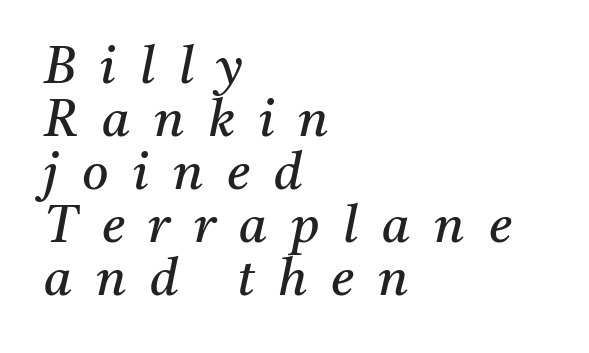
{"serif": "yes", "italic": "yes", "lean": "right", "slant_degrees": 11, "bold": "no", "weight": "regular", "width": "normal", "stroke_contrast": "medium", "x_height": "medium", "monospaced": "no", "underline": "no", "align": "left", "line_spacing": "tight", "line_spacing_ratio": 1.04, "letter_spacing": "wide", "letter_spacing_em": 0.47, "glyph_px": 51}
